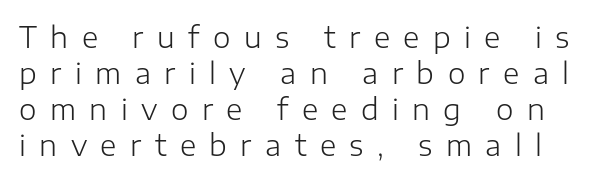
The image shows 28 px light sans-serif type, upright; set normal line spacing (1.29x), unusually wide letter spacing (+0.48 em), not underlined; low stroke contrast and a medium x-height.
